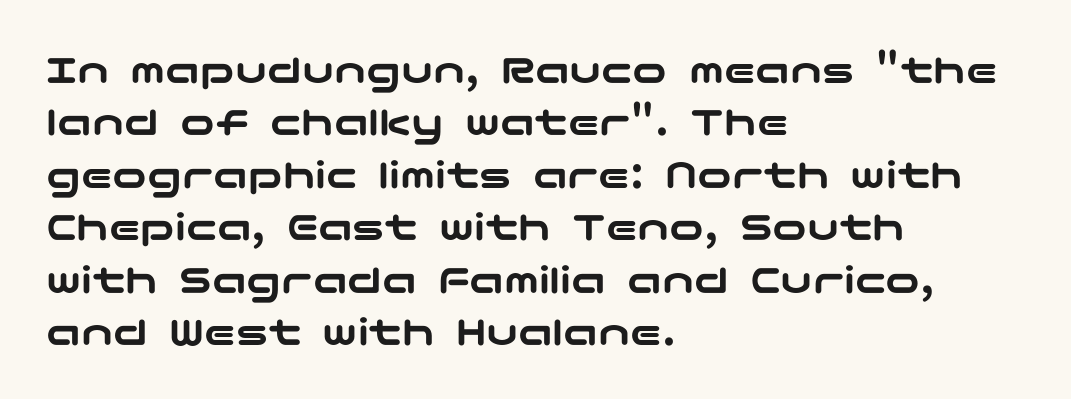
The image shows 43 px wide sans-serif type, upright; set left-aligned, line spacing 1.22x, normal letter spacing, not underlined; low stroke contrast and a medium x-height.
